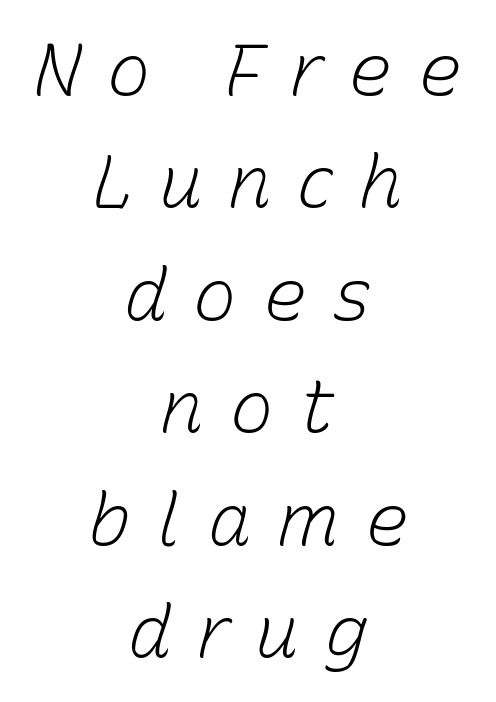
The image shows 73 px light type, italic (leaning right); set centered, normal line spacing (1.54x), unusually wide letter spacing (+0.35 em), not underlined; low stroke contrast and a medium x-height.
